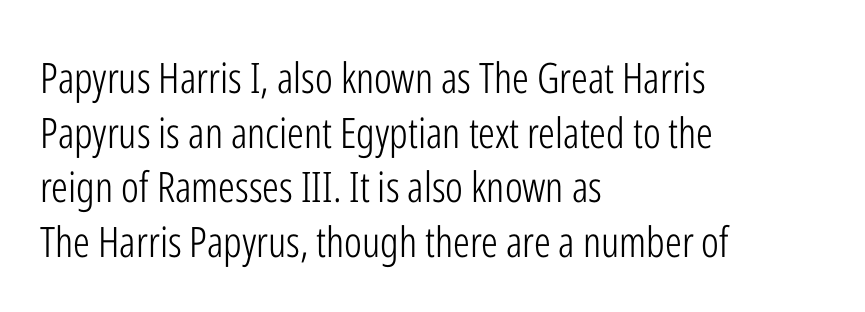
Q: Is the text bold? A: No.
Q: Is the text italic (slanted)? A: No, it is upright.
Q: Is the typeface a serif or a sans-serif typeface? A: Sans-serif.
Q: Is the text underlined? A: No.
Q: How is the paragraph aligned? A: Left-aligned.
Q: Is the spacing between letters normal or unusually wide? A: Normal.
Q: Is the spacing between lines tight, normal or loose? A: Normal.
Q: Width (condensed, normal, or wide)? A: Condensed.
Q: Stroke contrast? A: Low.
Q: x-height? A: Medium.
Q: Monospaced? A: No.
